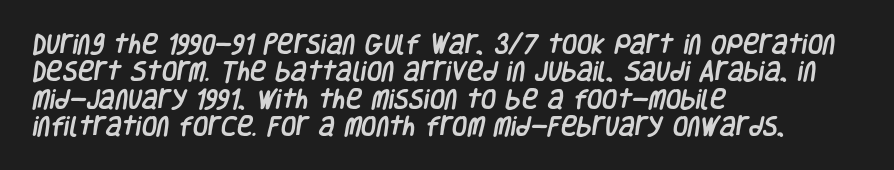
The image shows 22 px text type; set left-aligned, normal line spacing (1.25x), normal letter spacing, not underlined.
